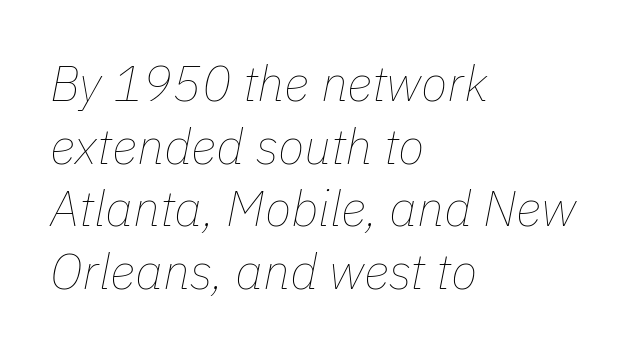
{"italic": "yes", "lean": "right", "slant_degrees": 11, "bold": "no", "weight": "thin", "width": "normal", "stroke_contrast": "low", "x_height": "medium", "monospaced": "no", "underline": "no", "align": "left", "line_spacing": "normal", "line_spacing_ratio": 1.28, "letter_spacing": "normal", "letter_spacing_em": 0.0, "glyph_px": 49}
